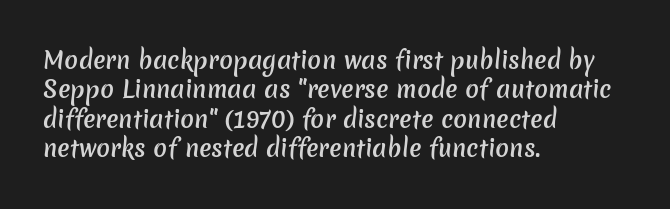
The image shows 23 px text type; set left-aligned, normal line spacing (1.28x), normal letter spacing, not underlined.
